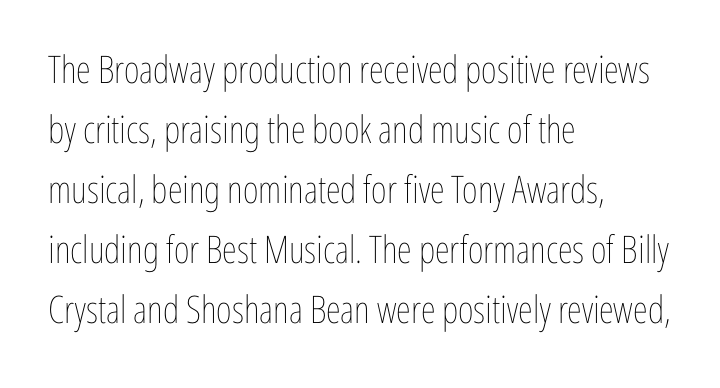
The leading is moderate, giving the passage an even texture. The paragraph shown leans on its left margin. The face used here is rendered with its standard letterfit. Underline: absent. No heavy texture on the line: the type isn't bold. Here the designer chose a conventional face with non-uniform glyph widths.
